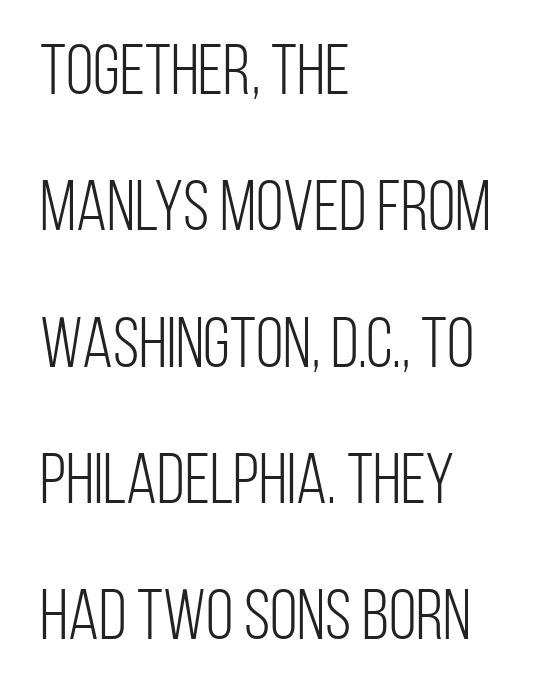
{"serif": "no", "italic": "no", "bold": "no", "weight": "light", "width": "condensed", "stroke_contrast": "low", "x_height": "large", "monospaced": "no", "underline": "no", "align": "left", "line_spacing": "loose", "line_spacing_ratio": 1.92, "letter_spacing": "normal", "letter_spacing_em": 0.0, "glyph_px": 71}
